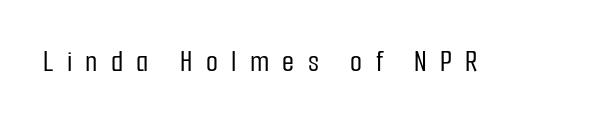
Lines of text with bare space underneath. Ordinary non-slanted type is in use. Is the letter spacing exaggerated? Yes — the characters are pushed far apart. Character widths vary here, with narrow letters taking less room than wide ones. I'd call this a sans setting — the letters go barefoot.
